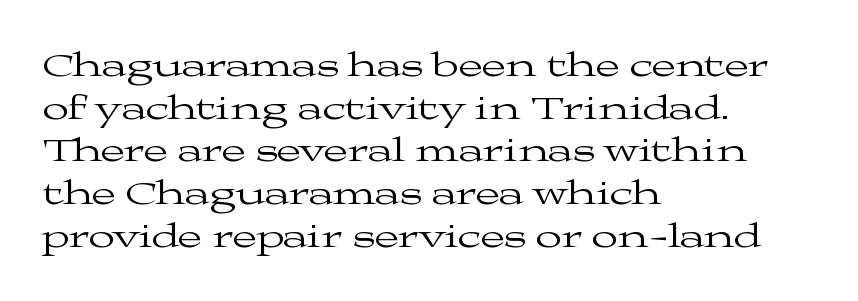
The image shows 35 px regular-weight, wide serif type, upright; set left-aligned, line spacing 1.22x, normal letter spacing, not underlined; medium stroke contrast and a medium x-height.
